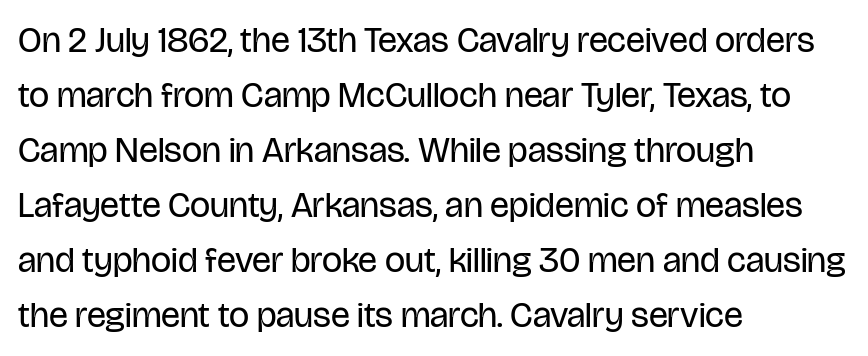
Q: Is the text bold? A: No.
Q: Is the text italic (slanted)? A: No, it is upright.
Q: Is the typeface a serif or a sans-serif typeface? A: Sans-serif.
Q: Is the text underlined? A: No.
Q: How is the paragraph aligned? A: Left-aligned.
Q: Is the spacing between letters normal or unusually wide? A: Normal.
Q: Is the spacing between lines tight, normal or loose? A: Normal.
Q: Width (condensed, normal, or wide)? A: Condensed.
Q: Stroke contrast? A: Low.
Q: x-height? A: Large.
Q: Monospaced? A: No.
